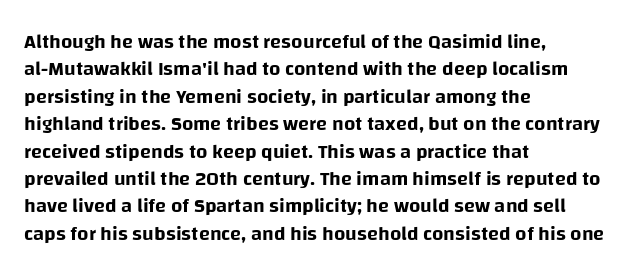
Q: Is the text italic (slanted)? A: No, it is upright.
Q: Is the text underlined? A: No.
Q: How is the paragraph aligned? A: Left-aligned.
Q: Is the spacing between letters normal or unusually wide? A: Normal.
Q: Is the spacing between lines tight, normal or loose? A: Normal.
